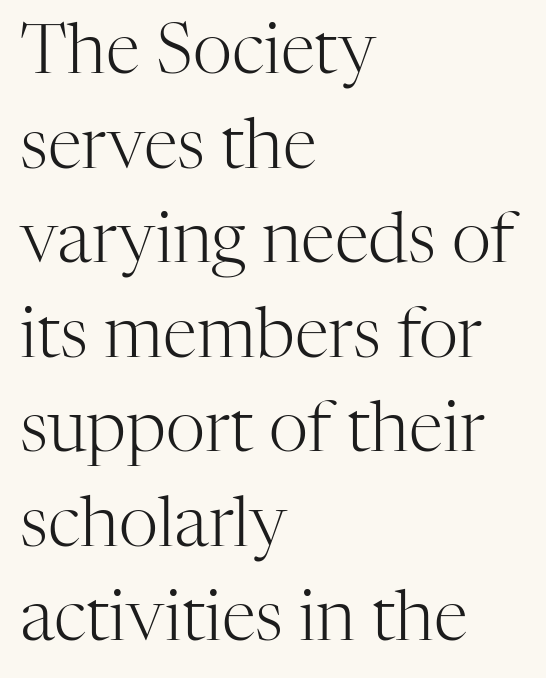
The image shows 69 px light serif type, upright; set left-aligned, normal line spacing (1.37x), normal letter spacing, not underlined; high stroke contrast and a medium x-height.
